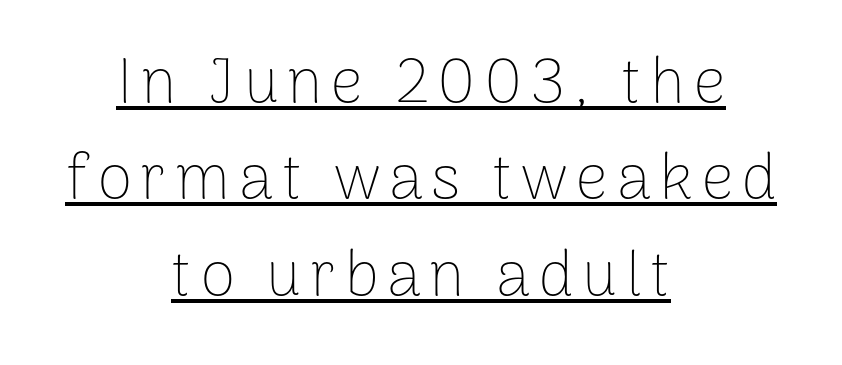
{"serif": "no", "italic": "no", "bold": "no", "weight": "thin", "width": "normal", "stroke_contrast": "low", "x_height": "medium", "monospaced": "no", "underline": "yes", "align": "center", "line_spacing": "normal", "line_spacing_ratio": 1.53, "glyph_px": 63}
